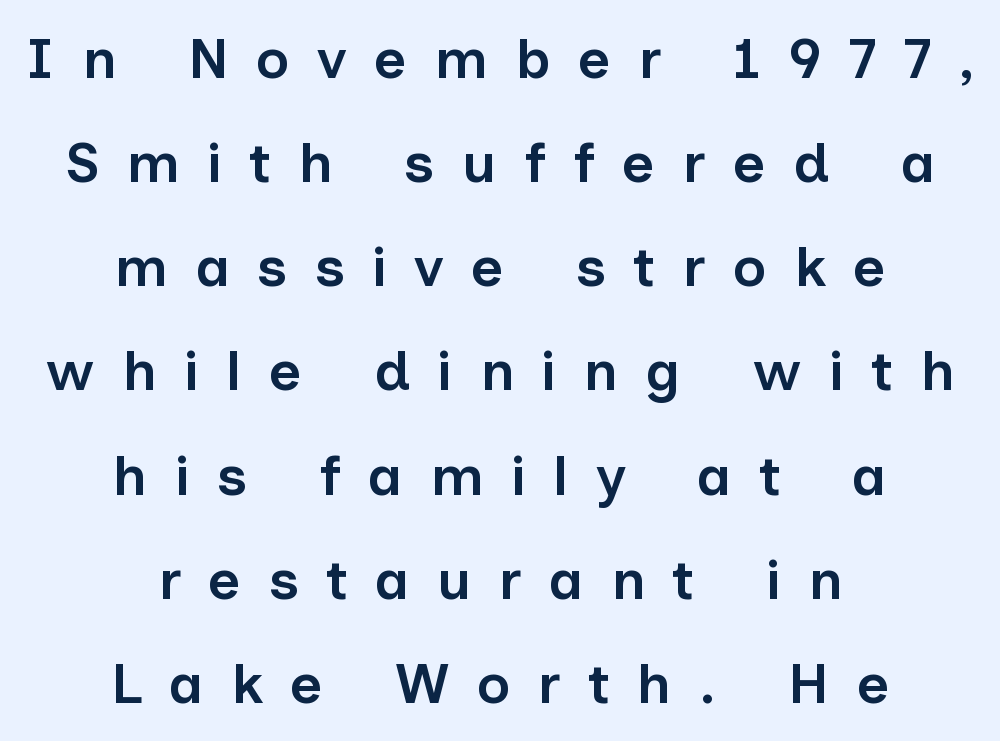
The image shows 56 px semibold sans-serif type, upright; set centered, line spacing 1.86x, unusually wide letter spacing (+0.49 em), not underlined; low stroke contrast and a medium x-height.
